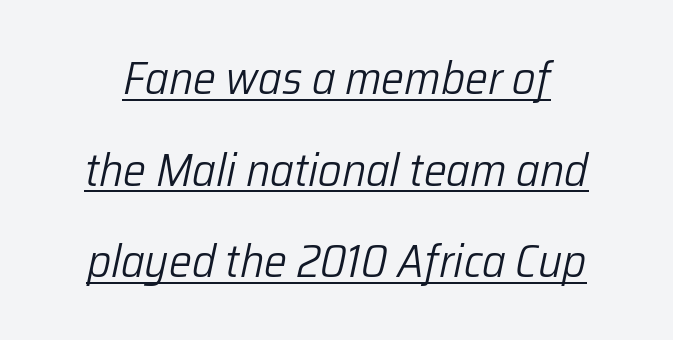
{"italic": "yes", "lean": "right", "slant_degrees": 12, "bold": "no", "weight": "light", "width": "normal", "stroke_contrast": "low", "x_height": "medium", "monospaced": "no", "underline": "yes", "align": "center", "line_spacing": "loose", "line_spacing_ratio": 1.99, "letter_spacing": "normal", "letter_spacing_em": 0.0, "glyph_px": 46}
